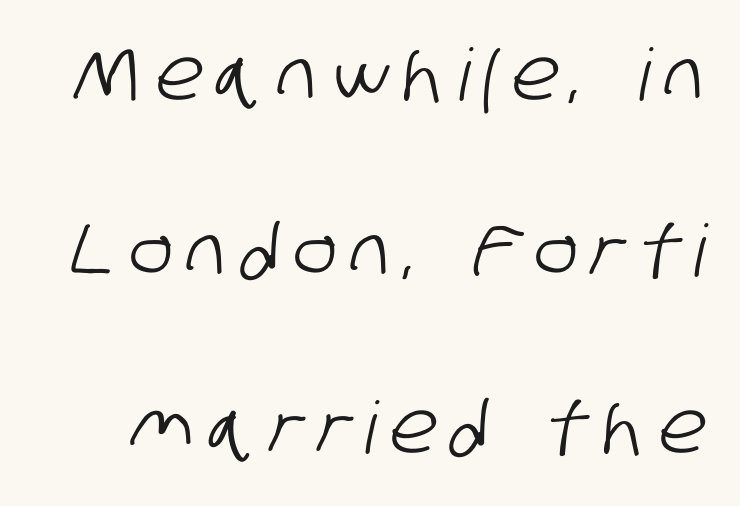
Q: Is the typeface a serif or a sans-serif typeface? A: Sans-serif.
Q: Is the text underlined? A: No.
Q: Is the spacing between letters normal or unusually wide? A: Unusually wide.
Q: Is the spacing between lines tight, normal or loose? A: Loose.
Q: Width (condensed, normal, or wide)? A: Condensed.
Q: Stroke contrast? A: Low.
Q: x-height? A: Large.
Q: Monospaced? A: No.
